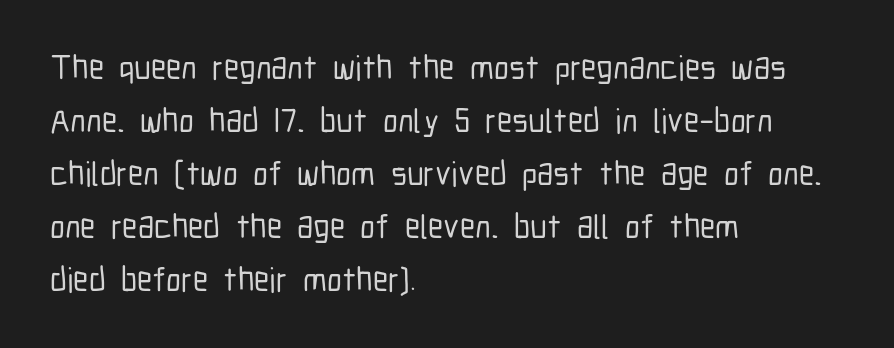
One glance says typical: line gaps are just what's usual. Decoration check: the copy has no underline. Rendered with straight, roman letterforms. Layout note: lines flush left. Spacing verdict: proportional, widths tailored to each character. This is sans-serif lettering, the kind often seen on screens and signage.
